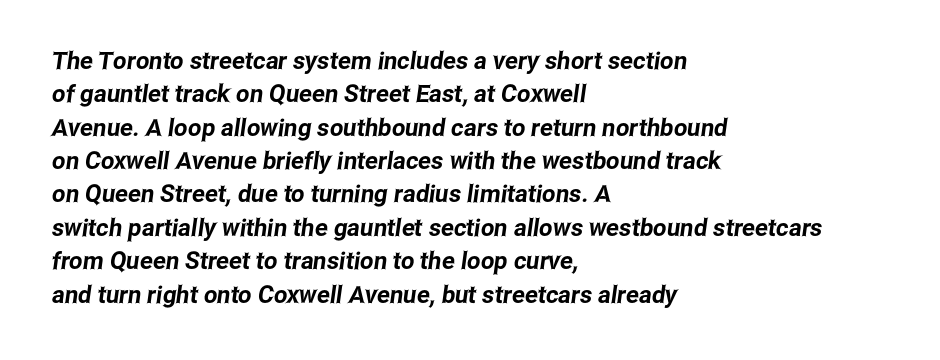
The image shows 24 px text type; set left-aligned, normal line spacing (1.39x), normal letter spacing, not underlined.
